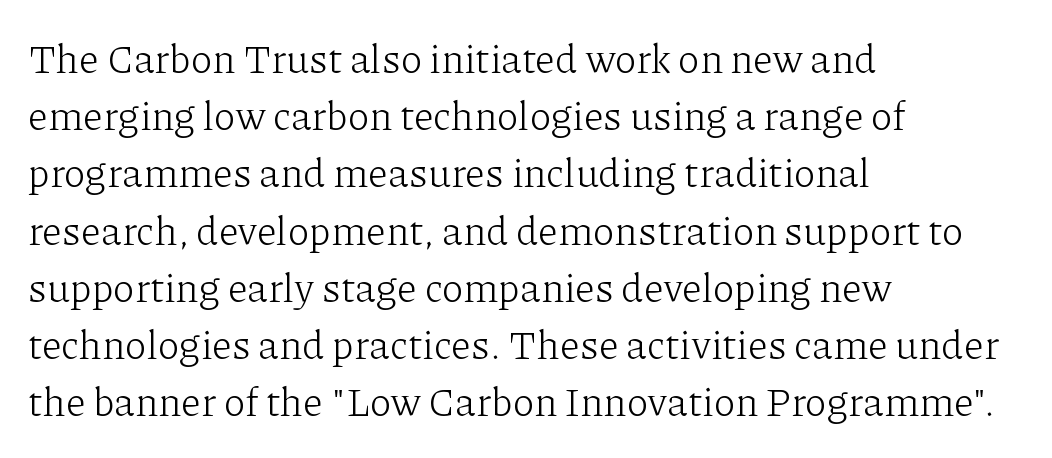
Q: Is the text bold? A: No.
Q: Is the text italic (slanted)? A: No, it is upright.
Q: Is the typeface a serif or a sans-serif typeface? A: Serif.
Q: Is the text underlined? A: No.
Q: How is the paragraph aligned? A: Left-aligned.
Q: Is the spacing between letters normal or unusually wide? A: Normal.
Q: Is the spacing between lines tight, normal or loose? A: Normal.
Q: Width (condensed, normal, or wide)? A: Normal.
Q: Stroke contrast? A: Low.
Q: x-height? A: Medium.
Q: Monospaced? A: No.
